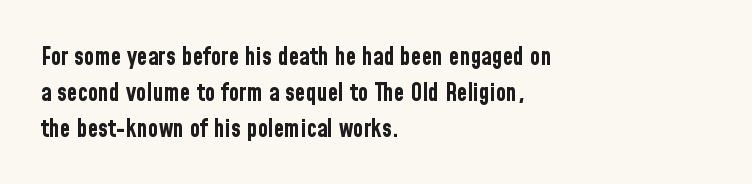
The image shows 24 px bold type, upright; set left-aligned, normal line spacing (1.5x), normal letter spacing, not underlined.
